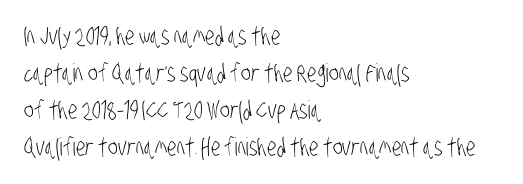
Q: Is the text bold? A: No.
Q: Is the text underlined? A: No.
Q: How is the paragraph aligned? A: Left-aligned.
Q: Is the spacing between letters normal or unusually wide? A: Normal.
Q: Is the spacing between lines tight, normal or loose? A: Normal.
